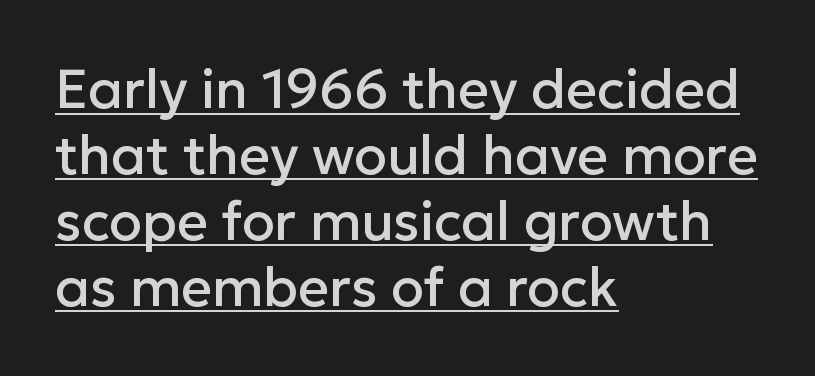
Q: Is the text italic (slanted)? A: No, it is upright.
Q: Is the typeface a serif or a sans-serif typeface? A: Sans-serif.
Q: Is the text underlined? A: Yes.
Q: How is the paragraph aligned? A: Left-aligned.
Q: Is the spacing between letters normal or unusually wide? A: Normal.
Q: Width (condensed, normal, or wide)? A: Normal.
Q: Stroke contrast? A: Low.
Q: x-height? A: Medium.
Q: Monospaced? A: No.
